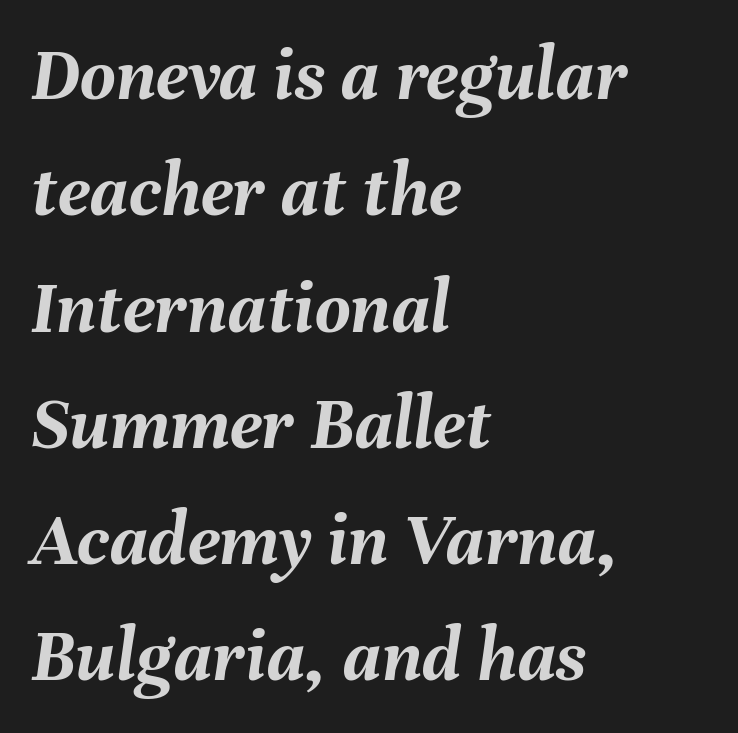
Q: Is the text bold? A: Yes.
Q: Is the text italic (slanted)? A: Yes, it leans right by about 8 degrees.
Q: Is the text underlined? A: No.
Q: How is the paragraph aligned? A: Left-aligned.
Q: Is the spacing between letters normal or unusually wide? A: Normal.
Q: Is the spacing between lines tight, normal or loose? A: Normal.
Q: Width (condensed, normal, or wide)? A: Normal.
Q: Stroke contrast? A: Medium.
Q: x-height? A: Medium.
Q: Monospaced? A: No.
